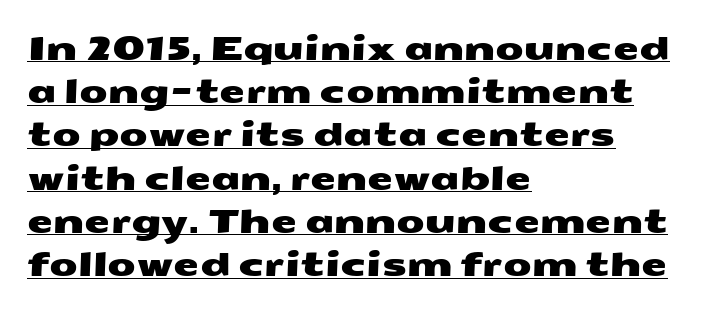
The image shows 33 px wide sans-serif type; set left-aligned, normal line spacing (1.31x), normal letter spacing, underlined; medium stroke contrast and a medium x-height.
